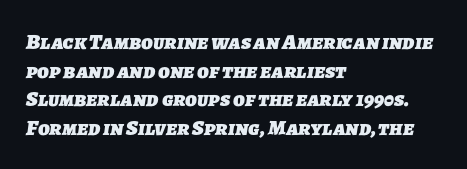
Rule under the text: the space is simply empty. Compared with typical paragraphs, the rows here are spaced about the same. Typographic density is high because the face is bold. This sample is left-justified, so line endings fall wherever the words run out.
